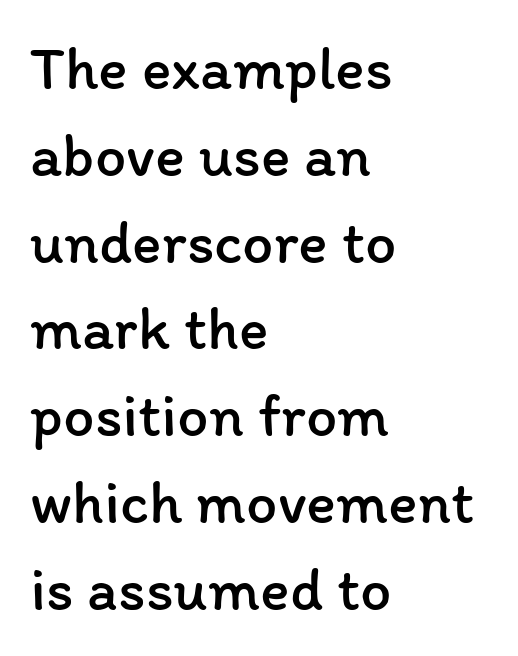
Q: Is the text bold? A: No.
Q: Is the text italic (slanted)? A: No, it is upright.
Q: Is the text underlined? A: No.
Q: How is the paragraph aligned? A: Left-aligned.
Q: Is the spacing between letters normal or unusually wide? A: Normal.
Q: Is the spacing between lines tight, normal or loose? A: Normal.
Q: Width (condensed, normal, or wide)? A: Normal.
Q: Stroke contrast? A: Low.
Q: x-height? A: Medium.
Q: Monospaced? A: No.
